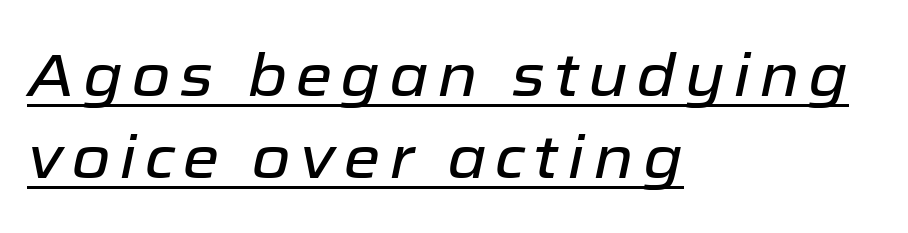
Q: Is the text italic (slanted)? A: Yes, it leans right by about 12 degrees.
Q: Is the text underlined? A: Yes.
Q: How is the paragraph aligned? A: Left-aligned.
Q: Is the spacing between lines tight, normal or loose? A: Normal.
Q: Width (condensed, normal, or wide)? A: Normal.
Q: Stroke contrast? A: Low.
Q: x-height? A: Medium.
Q: Monospaced? A: No.
